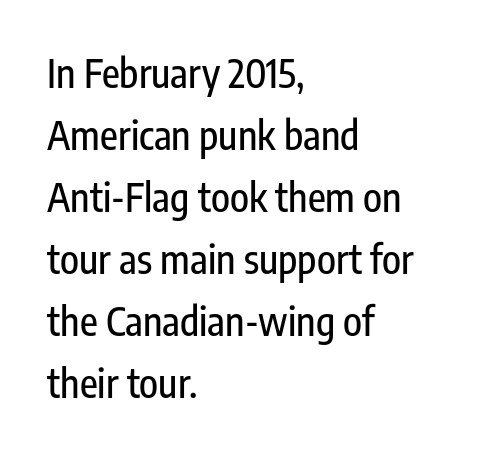
{"serif": "no", "italic": "no", "width": "condensed", "stroke_contrast": "low", "x_height": "medium", "monospaced": "no", "underline": "no", "align": "left", "line_spacing": "normal", "line_spacing_ratio": 1.59, "letter_spacing": "normal", "letter_spacing_em": 0.0, "glyph_px": 39}
